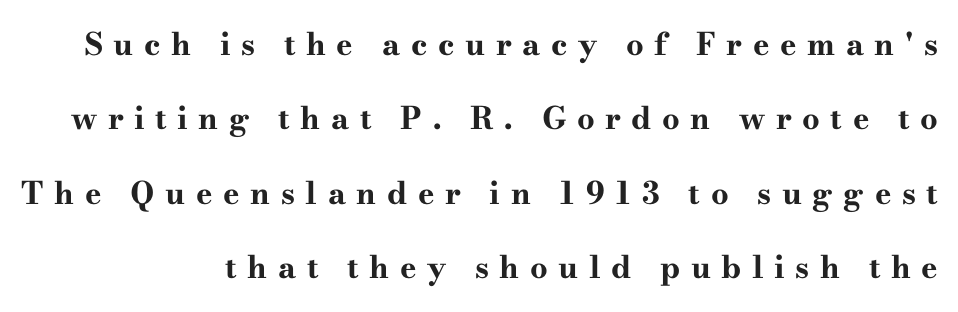
The image shows 31 px bold, wide serif type, upright; set right-aligned, loose line spacing (2.4x), unusually wide letter spacing (+0.34 em), not underlined; high stroke contrast and a small x-height.
